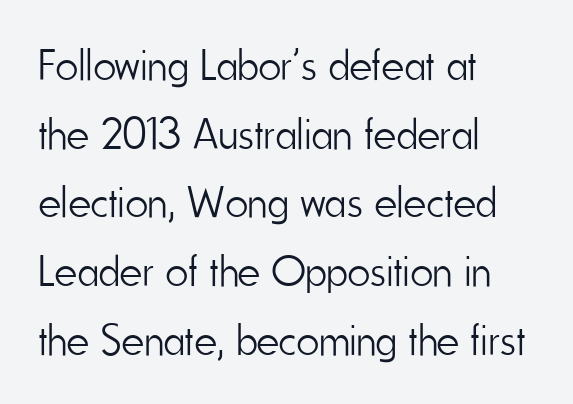
Q: Is the text bold? A: No.
Q: Is the text italic (slanted)? A: No, it is upright.
Q: Is the typeface a serif or a sans-serif typeface? A: Sans-serif.
Q: Is the text underlined? A: No.
Q: How is the paragraph aligned? A: Left-aligned.
Q: Is the spacing between letters normal or unusually wide? A: Normal.
Q: Is the spacing between lines tight, normal or loose? A: Normal.
Q: Width (condensed, normal, or wide)? A: Condensed.
Q: Stroke contrast? A: Low.
Q: x-height? A: Small.
Q: Monospaced? A: No.
